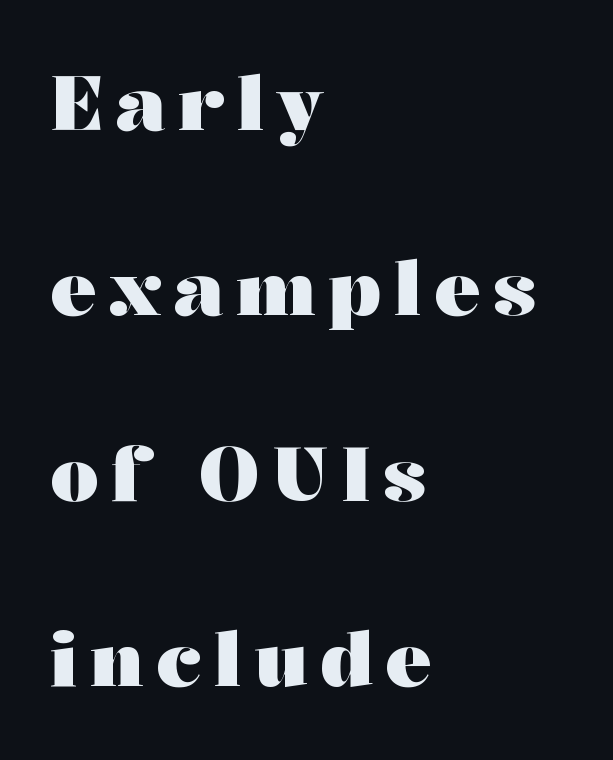
The image shows 76 px heavy, wide serif type, upright; set left-aligned, loose line spacing (2.44x), not underlined; medium stroke contrast and a medium x-height.
